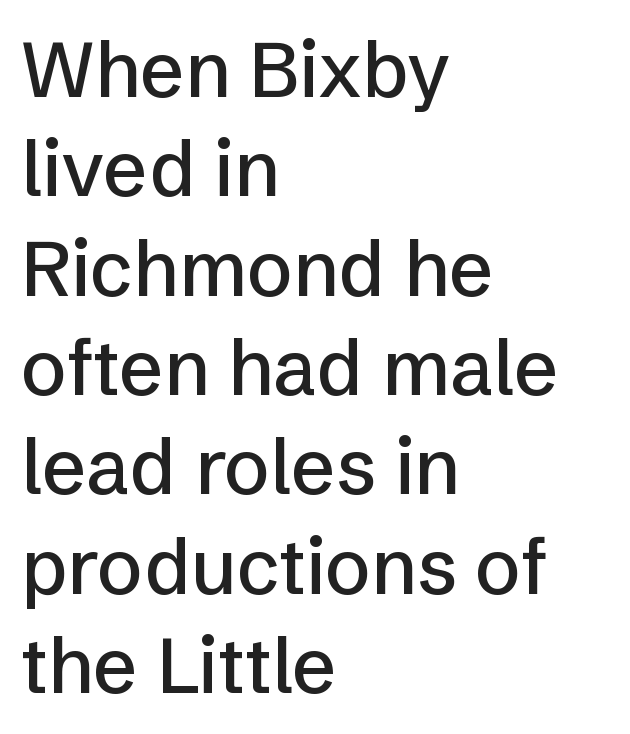
{"serif": "no", "italic": "no", "width": "normal", "stroke_contrast": "low", "x_height": "medium", "monospaced": "no", "underline": "no", "align": "left", "line_spacing": "normal", "line_spacing_ratio": 1.29, "letter_spacing": "normal", "letter_spacing_em": 0.0, "glyph_px": 77}
